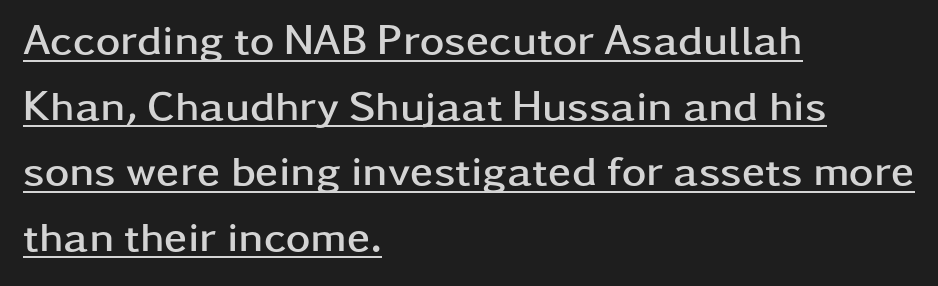
The image shows 42 px semibold, wide sans-serif type, upright; set left-aligned, normal line spacing (1.56x), normal letter spacing, underlined; low stroke contrast and a medium x-height.
